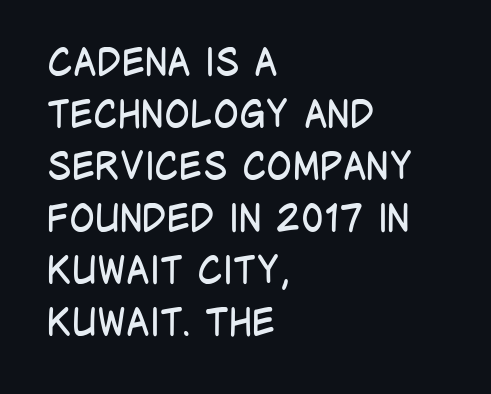
Q: Is the text bold? A: No.
Q: Is the text italic (slanted)? A: No, it is upright.
Q: Is the typeface a serif or a sans-serif typeface? A: Sans-serif.
Q: Is the text underlined? A: No.
Q: How is the paragraph aligned? A: Left-aligned.
Q: Is the spacing between letters normal or unusually wide? A: Normal.
Q: Is the spacing between lines tight, normal or loose? A: Normal.
Q: Width (condensed, normal, or wide)? A: Condensed.
Q: Stroke contrast? A: Low.
Q: x-height? A: Large.
Q: Monospaced? A: No.
